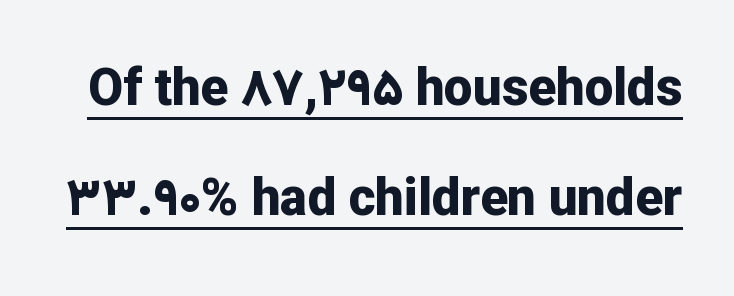
Default kerning and tracking; the words read as compact shapes. These lines stand farther apart than default settings would place them. Strokes here are thick enough to call this a true bold. Each letter keeps its own natural width here, so spacing adapts to shape.
